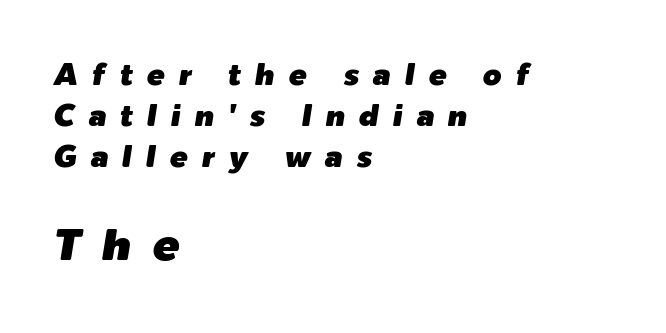
Q: Is the text italic (slanted)? A: Yes, it leans right by about 9 degrees.
Q: Is the text underlined? A: No.
Q: How is the paragraph aligned? A: Left-aligned.
Q: Is the spacing between letters normal or unusually wide? A: Unusually wide.
Q: Is the spacing between lines tight, normal or loose? A: Normal.
Q: Which block of text is set in a larger size, the first (top) or the second (bottom)? A: The second (bottom) one.
Q: Width (condensed, normal, or wide)? A: Normal.
Q: Stroke contrast? A: Low.
Q: x-height? A: Medium.
Q: Monospaced? A: No.
